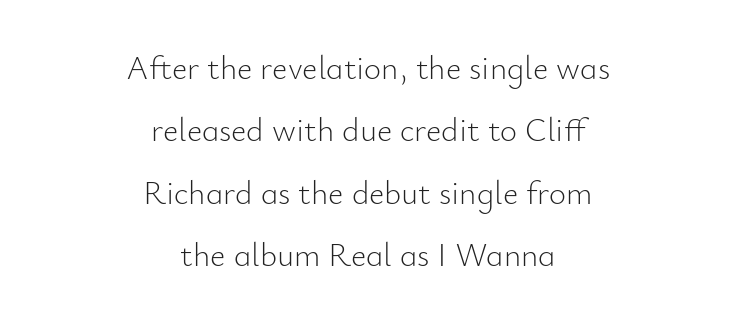
Q: Is the text bold? A: No.
Q: Is the text italic (slanted)? A: No, it is upright.
Q: Is the typeface a serif or a sans-serif typeface? A: Sans-serif.
Q: Is the text underlined? A: No.
Q: How is the paragraph aligned? A: Centered.
Q: Is the spacing between letters normal or unusually wide? A: Normal.
Q: Width (condensed, normal, or wide)? A: Normal.
Q: Stroke contrast? A: Low.
Q: x-height? A: Small.
Q: Monospaced? A: No.
